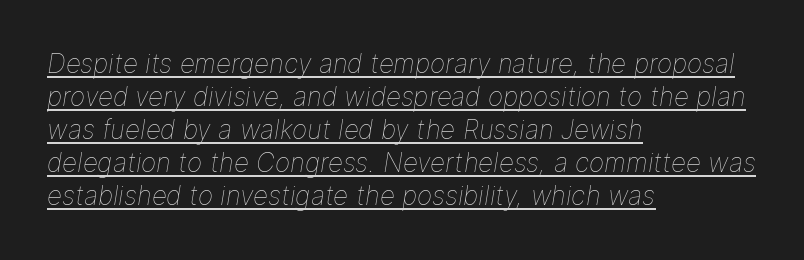
Alignment: flush left. You can tell it's italic because the verticals aren't actually vertical. Normally led — the rows are evenly, conventionally spaced. The cut favours lightness, reaching ordinary text weight at its darkest.
